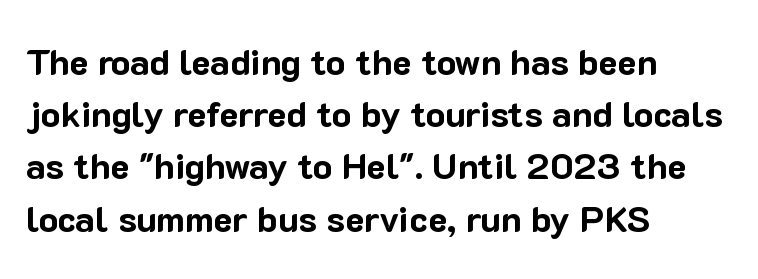
Does the weight exceed regular? Yes, all the way to bold. You could not count columns in this text — the font is proportionally spaced. A roman cut, with each character standing at attention. In terms of letterform style, serifs are entirely absent. A classic flush-left, rag-right setting is used for this passage. Underlining? Definitely not there.
